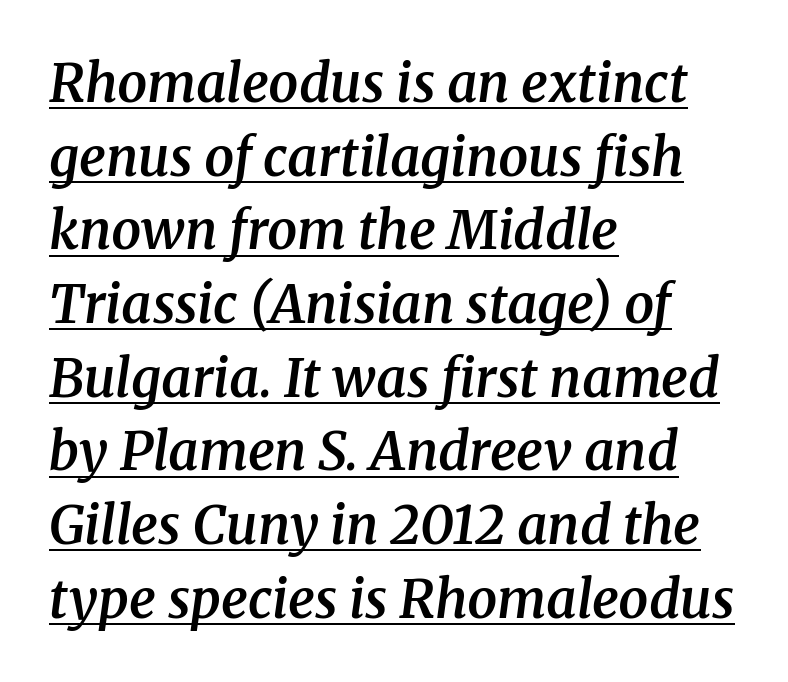
Q: Is the text bold? A: Semi-bold.
Q: Is the text italic (slanted)? A: Yes, it leans right by about 8 degrees.
Q: Is the typeface a serif or a sans-serif typeface? A: Serif.
Q: Is the text underlined? A: Yes.
Q: How is the paragraph aligned? A: Left-aligned.
Q: Is the spacing between letters normal or unusually wide? A: Normal.
Q: Is the spacing between lines tight, normal or loose? A: Normal.
Q: Width (condensed, normal, or wide)? A: Normal.
Q: Stroke contrast? A: Medium.
Q: x-height? A: Medium.
Q: Monospaced? A: No.
